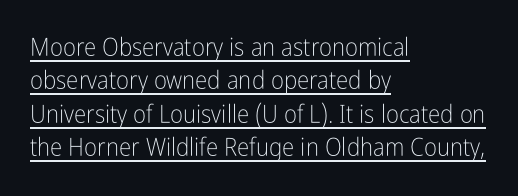
The image shows 25 px text type, upright; set left-aligned, normal line spacing (1.34x), normal letter spacing, underlined.
